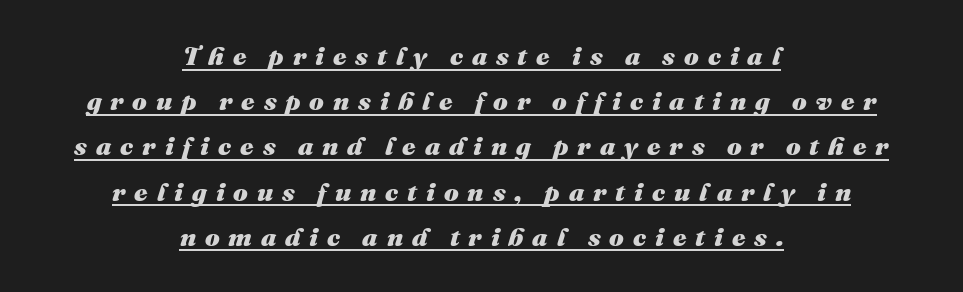
The image shows 26 px bold type, italic (leaning right); set centered, line spacing 1.74x, unusually wide letter spacing (+0.34 em), underlined.
